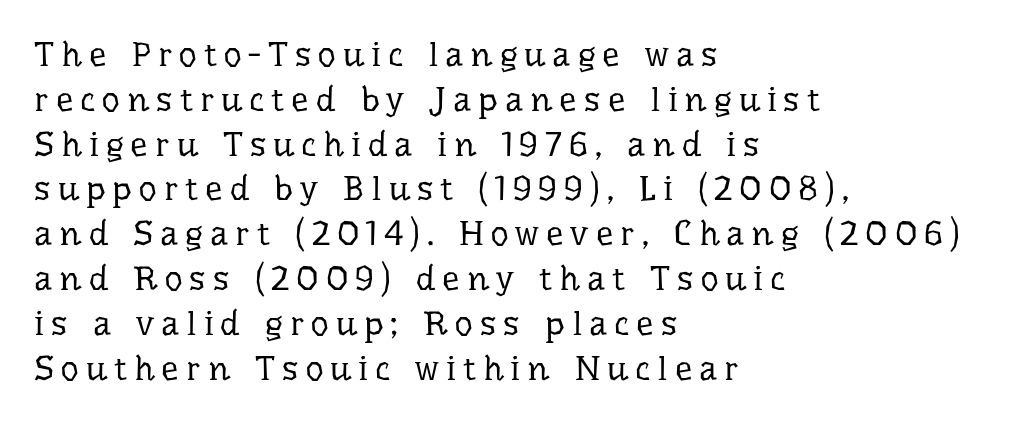
Q: Is the text bold? A: No.
Q: Is the text italic (slanted)? A: No, it is upright.
Q: Is the typeface a serif or a sans-serif typeface? A: Serif.
Q: Is the text underlined? A: No.
Q: How is the paragraph aligned? A: Left-aligned.
Q: Is the spacing between letters normal or unusually wide? A: Unusually wide.
Q: Is the spacing between lines tight, normal or loose? A: Normal.
Q: Width (condensed, normal, or wide)? A: Normal.
Q: Stroke contrast? A: Low.
Q: x-height? A: Medium.
Q: Monospaced? A: No.
